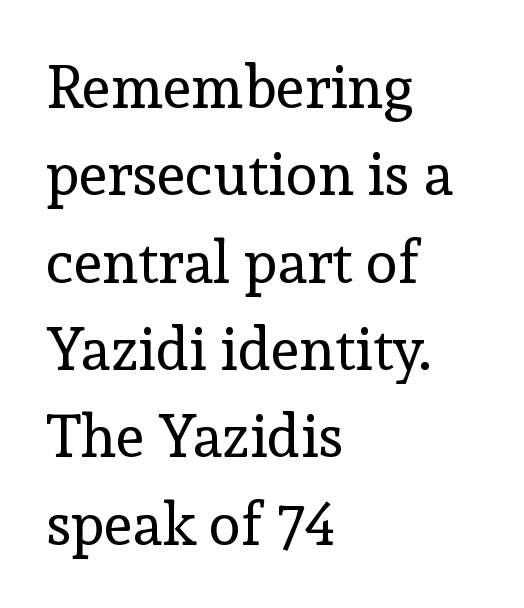
{"serif": "yes", "italic": "no", "bold": "no", "weight": "regular", "width": "normal", "x_height": "medium", "monospaced": "no", "underline": "no", "align": "left", "line_spacing": "normal", "line_spacing_ratio": 1.48, "letter_spacing": "normal", "letter_spacing_em": 0.0, "glyph_px": 59}
